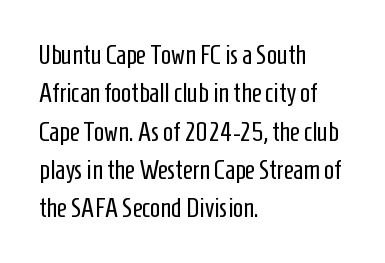
The image shows 27 px text type, upright; set left-aligned, normal line spacing (1.42x), normal letter spacing, not underlined.
